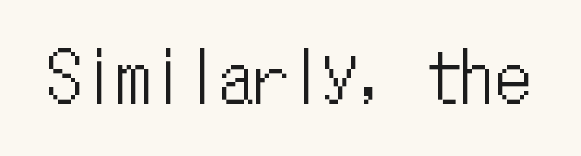
The face used here is rendered with its standard letterfit. A bare baseline throughout the passage. Fixed-width glyphs throughout — classic coding-font behaviour. Tall strokes in this sample are plumb rather than angled.
